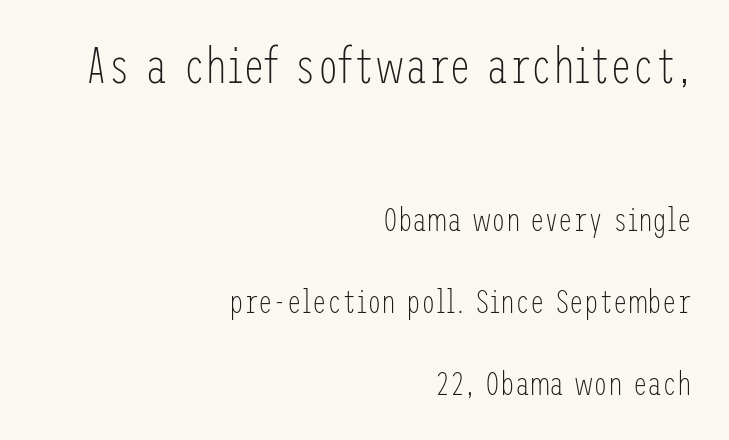
Q: Is the text bold? A: No.
Q: Is the text italic (slanted)? A: No, it is upright.
Q: Is the typeface a serif or a sans-serif typeface? A: Sans-serif.
Q: Is the text underlined? A: No.
Q: How is the paragraph aligned? A: Right-aligned.
Q: Is the spacing between letters normal or unusually wide? A: Normal.
Q: Is the spacing between lines tight, normal or loose? A: Loose.
Q: Which block of text is set in a larger size, the first (top) or the second (bottom)? A: The first (top) one.
Q: Width (condensed, normal, or wide)? A: Condensed.
Q: Stroke contrast? A: Low.
Q: x-height? A: Medium.
